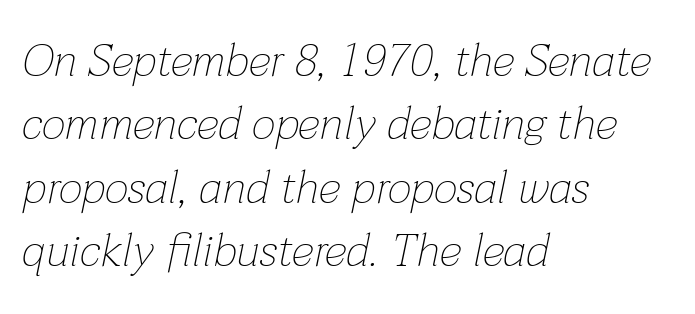
Q: Is the text bold? A: No.
Q: Is the text italic (slanted)? A: Yes, it leans right by about 12 degrees.
Q: Is the text underlined? A: No.
Q: How is the paragraph aligned? A: Left-aligned.
Q: Is the spacing between letters normal or unusually wide? A: Normal.
Q: Is the spacing between lines tight, normal or loose? A: Normal.
Q: Width (condensed, normal, or wide)? A: Normal.
Q: Stroke contrast? A: Low.
Q: x-height? A: Medium.
Q: Monospaced? A: No.
